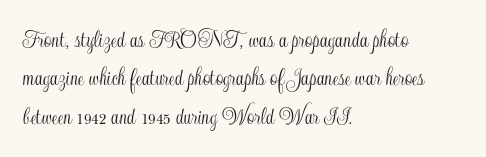
{"underline": "no", "align": "left", "line_spacing": "normal", "line_spacing_ratio": 1.48, "letter_spacing": "normal", "letter_spacing_em": 0.0, "glyph_px": 26}
